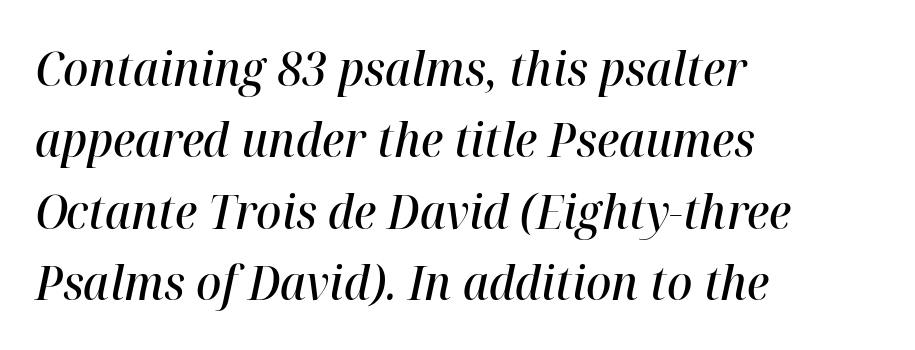
Q: Is the text bold? A: Semi-bold.
Q: Is the text italic (slanted)? A: Yes, it leans right by about 12 degrees.
Q: Is the text underlined? A: No.
Q: How is the paragraph aligned? A: Left-aligned.
Q: Is the spacing between letters normal or unusually wide? A: Normal.
Q: Is the spacing between lines tight, normal or loose? A: Normal.
Q: Width (condensed, normal, or wide)? A: Normal.
Q: Stroke contrast? A: High.
Q: x-height? A: Medium.
Q: Monospaced? A: No.
